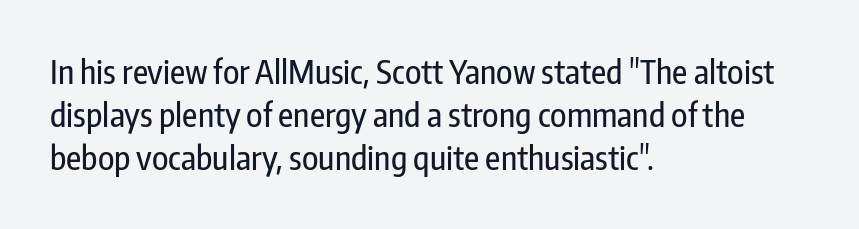
The image shows 33 px condensed sans-serif type, upright; set left-aligned, normal line spacing (1.31x), normal letter spacing, not underlined; low stroke contrast and a medium x-height.
